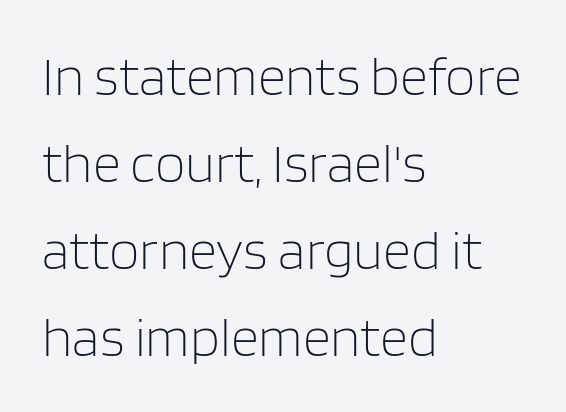
{"serif": "no", "italic": "no", "bold": "no", "weight": "light", "width": "normal", "stroke_contrast": "low", "x_height": "large", "monospaced": "no", "underline": "no", "align": "left", "line_spacing": "normal", "line_spacing_ratio": 1.58, "letter_spacing": "normal", "letter_spacing_em": 0.0, "glyph_px": 55}
